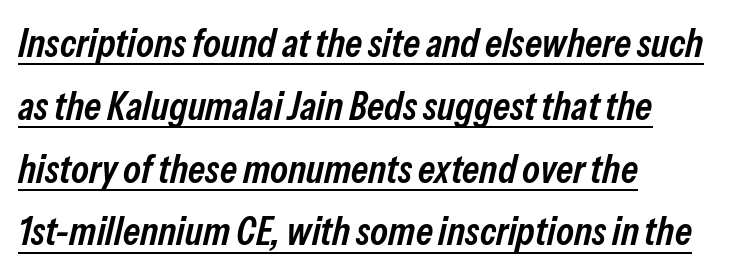
These lines sit exactly where default settings would place them. This is moderately heavy type, rendered in semibold. Observe the lean: these are italic letterforms. Compared with typical body copy, the letter spacing here is the same. A rule runs beneath these lines of type.
